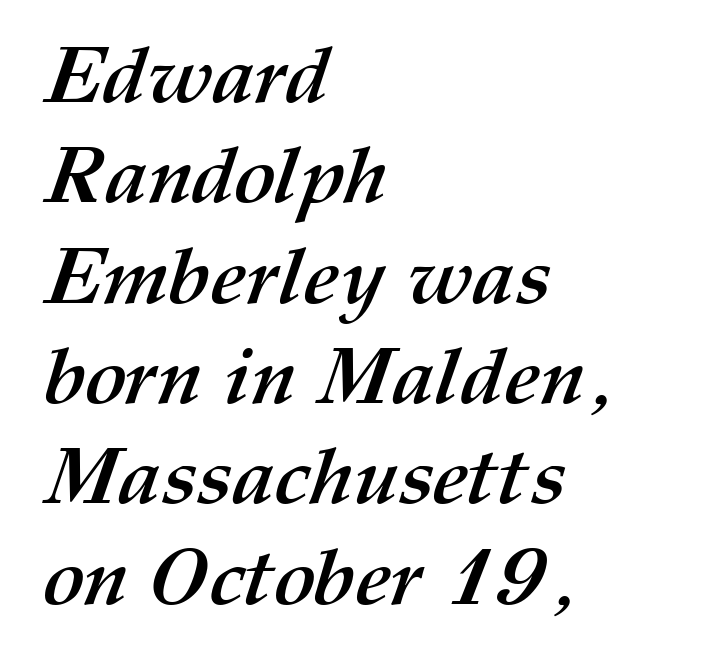
Q: Is the text bold? A: Yes.
Q: Is the text underlined? A: No.
Q: How is the paragraph aligned? A: Left-aligned.
Q: Is the spacing between letters normal or unusually wide? A: Normal.
Q: Is the spacing between lines tight, normal or loose? A: Normal.
Q: Width (condensed, normal, or wide)? A: Normal.
Q: Stroke contrast? A: Medium.
Q: x-height? A: Medium.
Q: Monospaced? A: No.
